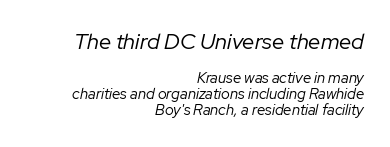
Caption: standard tracking, unaltered. A quiet, ordinary-to-light weight characterises the typeface. These lines huddle together more closely than default settings would place them. Is the lower block the larger one? No — the upper block carries the bigger type. The font's italic variant was chosen for this text.
